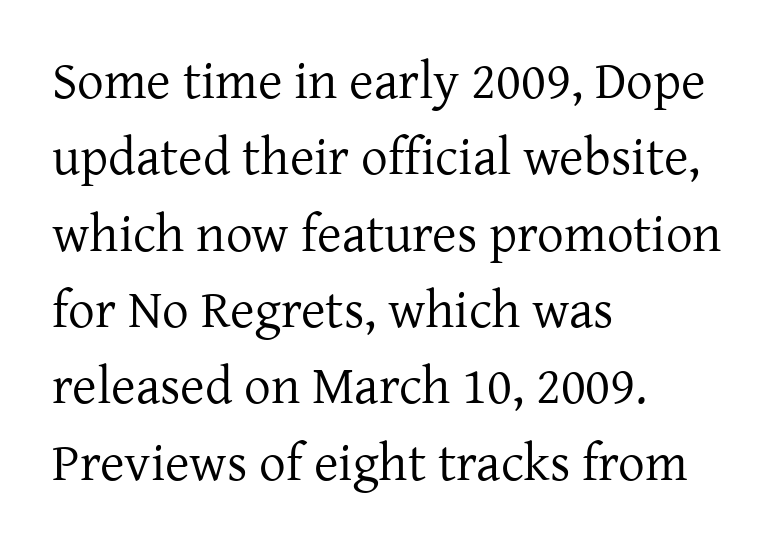
{"serif": "yes", "italic": "no", "bold": "no", "weight": "regular", "width": "normal", "stroke_contrast": "low", "x_height": "medium", "monospaced": "no", "underline": "no", "align": "left", "line_spacing": "normal", "line_spacing_ratio": 1.44, "letter_spacing": "normal", "letter_spacing_em": 0.0, "glyph_px": 53}
